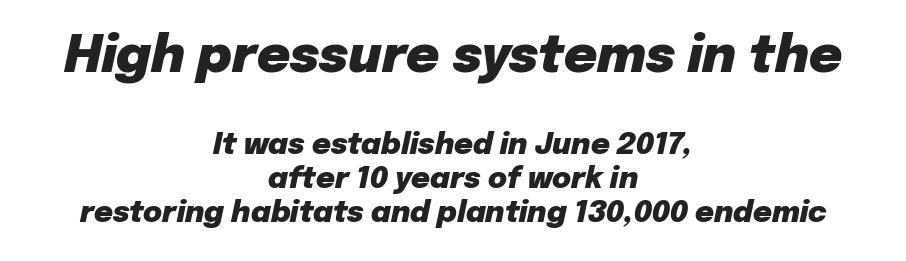
Q: Is the text bold? A: Yes.
Q: Is the text italic (slanted)? A: Yes, it leans right by about 12 degrees.
Q: Is the text underlined? A: No.
Q: How is the paragraph aligned? A: Centered.
Q: Is the spacing between letters normal or unusually wide? A: Normal.
Q: Which block of text is set in a larger size, the first (top) or the second (bottom)? A: The first (top) one.
Q: Width (condensed, normal, or wide)? A: Normal.
Q: Stroke contrast? A: Low.
Q: x-height? A: Medium.
Q: Monospaced? A: No.
